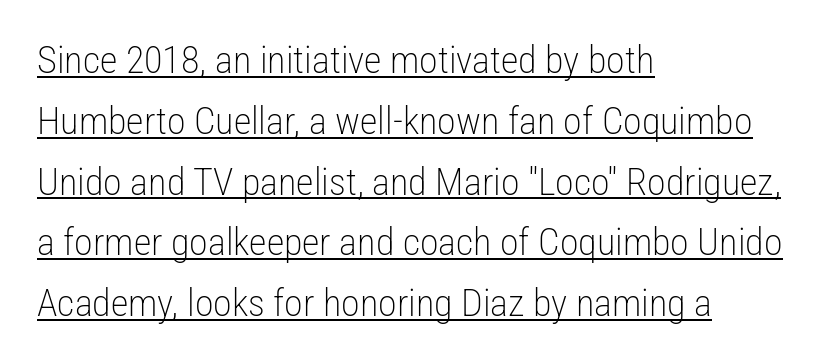
The type is set solid horizontally, with unmodified tracking. Each letter keeps its own natural width here, so spacing adapts to shape. Vertical spacing — default. The lettering stays uniformly vertical, giving the passage a roman look. The typesetting does not lean heavy: it is not bold. Is the block centered? No — it sits flush against the left margin.
